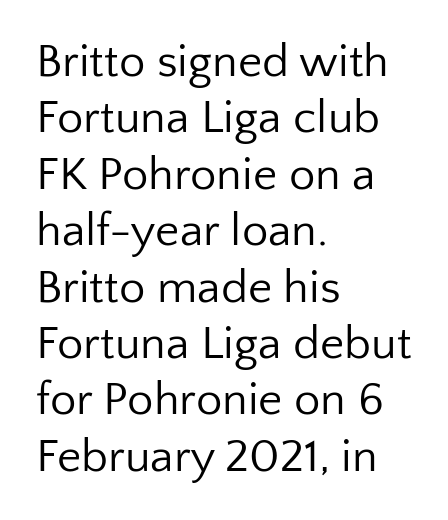
The zone under the glyphs is completely vacant. The horizontal fit of the characters is conventional and even. I'd call this a sans setting — the letters go barefoot. Counters stay open thanks to moderate or lighter strokes.
